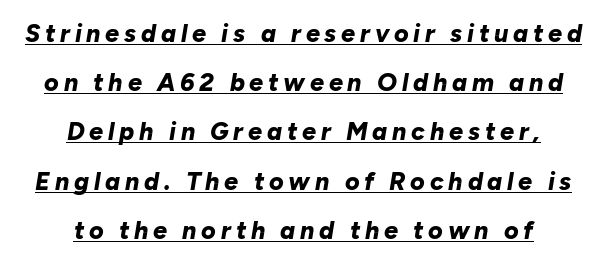
A student would call this center alignment; a typographer would say set centered. A baseline rule has been typeset under these characters. Chunky letters — that's bold for sure. In terms of leading, this rendering errs on the spacious side.
